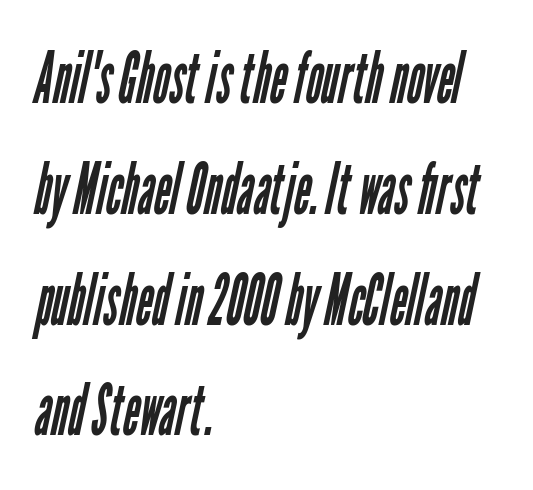
The image shows 71 px regular-weight, condensed sans-serif type; set left-aligned, normal line spacing (1.56x), normal letter spacing, not underlined; low stroke contrast and a medium x-height.
